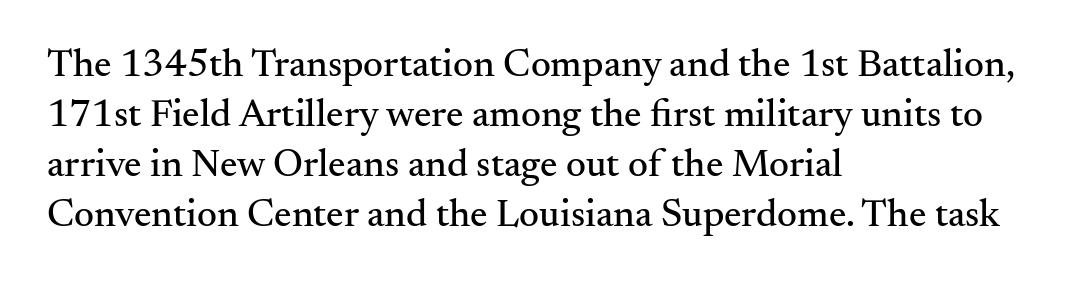
Q: Is the text italic (slanted)? A: No, it is upright.
Q: Is the typeface a serif or a sans-serif typeface? A: Serif.
Q: Is the text underlined? A: No.
Q: How is the paragraph aligned? A: Left-aligned.
Q: Is the spacing between letters normal or unusually wide? A: Normal.
Q: Is the spacing between lines tight, normal or loose? A: Normal.
Q: Width (condensed, normal, or wide)? A: Normal.
Q: Stroke contrast? A: Medium.
Q: x-height? A: Small.
Q: Monospaced? A: No.
